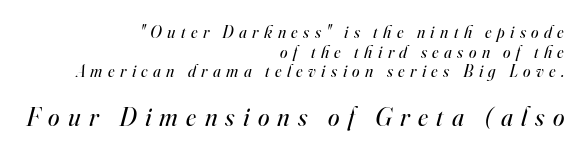
Observe the wide spacing: letters keep a clear distance from each other. The rendering applies a slant to the glyphs. The setting favours the right margin, as signatures and pull-quotes sometimes do. Think standard paragraph weight, or any step lighter than that. Caption: upper text group reduced, lower text group enlarged. Descenders hang freely into open space.
